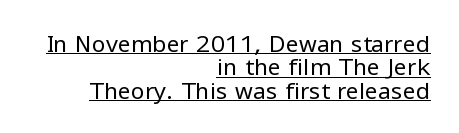
The image shows 23 px text type, upright; set right-aligned, tight line spacing (1.02x), normal letter spacing, underlined.
